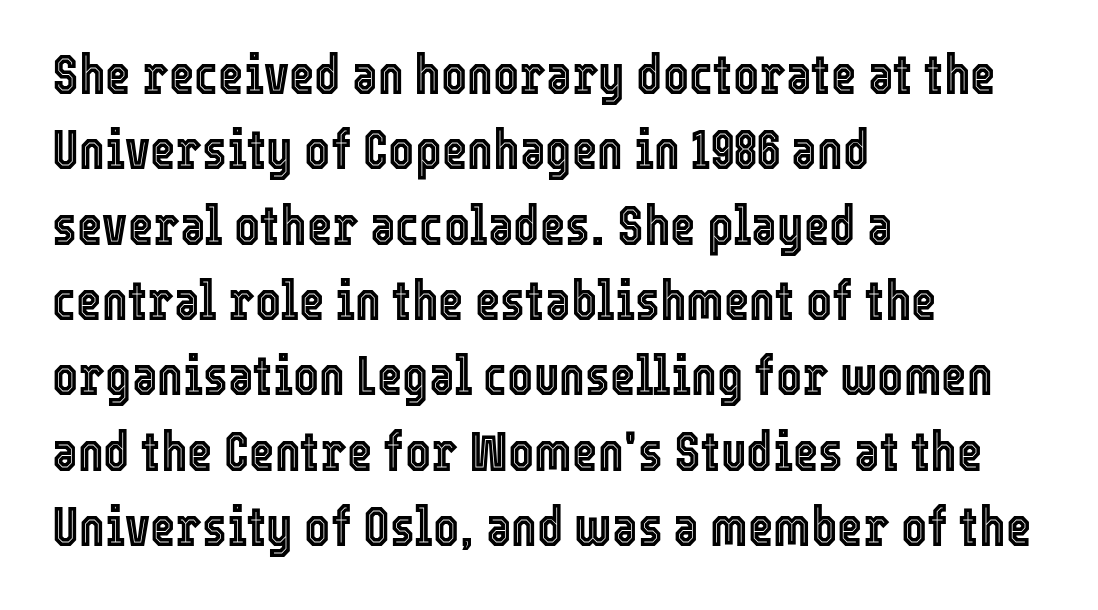
The image shows 55 px condensed type, upright; set left-aligned, normal line spacing (1.37x), normal letter spacing, not underlined; a medium x-height.
